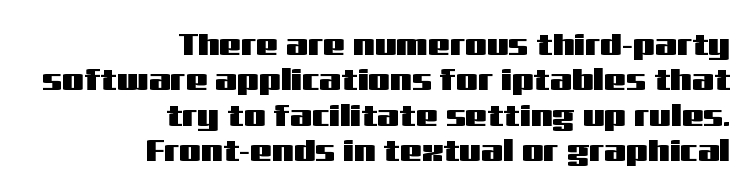
Q: Is the text italic (slanted)? A: No, it is upright.
Q: Is the typeface a serif or a sans-serif typeface? A: Sans-serif.
Q: Is the text underlined? A: No.
Q: How is the paragraph aligned? A: Right-aligned.
Q: Is the spacing between letters normal or unusually wide? A: Normal.
Q: Is the spacing between lines tight, normal or loose? A: Tight.
Q: Width (condensed, normal, or wide)? A: Wide.
Q: Stroke contrast? A: Medium.
Q: x-height? A: Medium.
Q: Monospaced? A: No.
